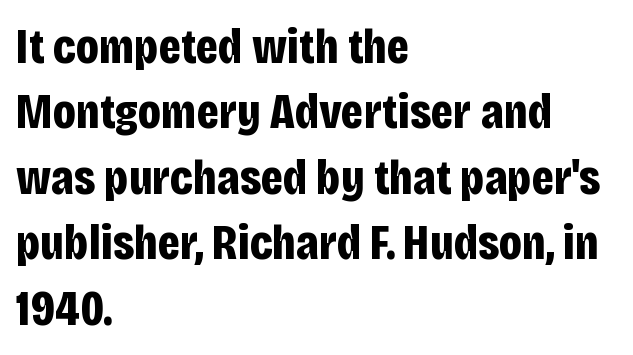
Q: Is the text bold? A: Yes.
Q: Is the text italic (slanted)? A: No, it is upright.
Q: Is the typeface a serif or a sans-serif typeface? A: Sans-serif.
Q: Is the text underlined? A: No.
Q: How is the paragraph aligned? A: Left-aligned.
Q: Is the spacing between letters normal or unusually wide? A: Normal.
Q: Is the spacing between lines tight, normal or loose? A: Normal.
Q: Width (condensed, normal, or wide)? A: Condensed.
Q: Stroke contrast? A: Low.
Q: x-height? A: Large.
Q: Monospaced? A: No.
